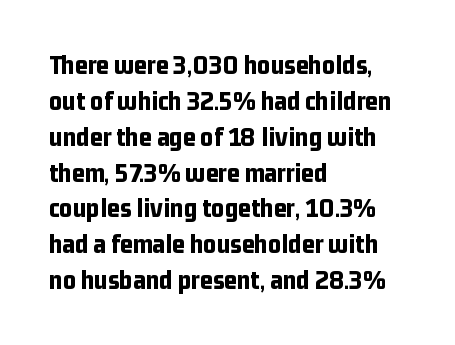
The image shows 28 px bold, condensed sans-serif type, upright; set left-aligned, normal line spacing (1.28x), normal letter spacing, not underlined; low stroke contrast and a medium x-height.
